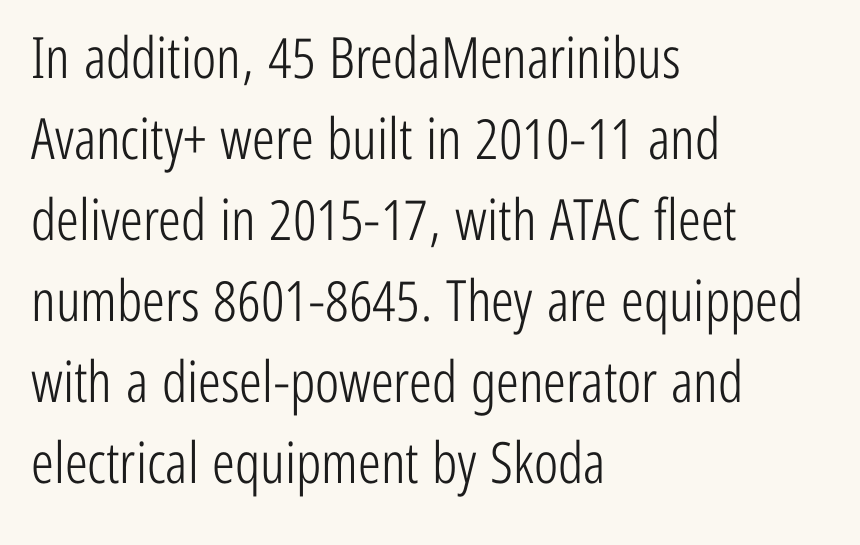
This sample keeps an unexceptional amount of space between lines. Does the lettering tilt? It doesn't — this is upright. Check where the strokes stop: nothing finishes them off — pure sans. You could call the tracking neutral — neither tight nor loose. No word sits above an underline.
